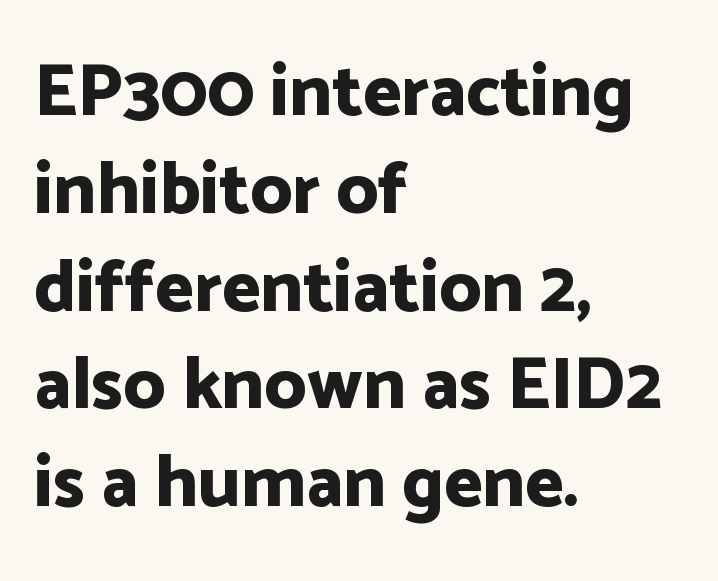
The glyphs in this specimen are sans serif. Notice how descenders clear the ascenders below comfortably — that's standard leading. The baseline area is clear. The passage shown has conventional tracking throughout. Proportional: the letters do not fall into vertical columns. Visually the block forms a straight wall on the left and a jagged coastline on the right.
